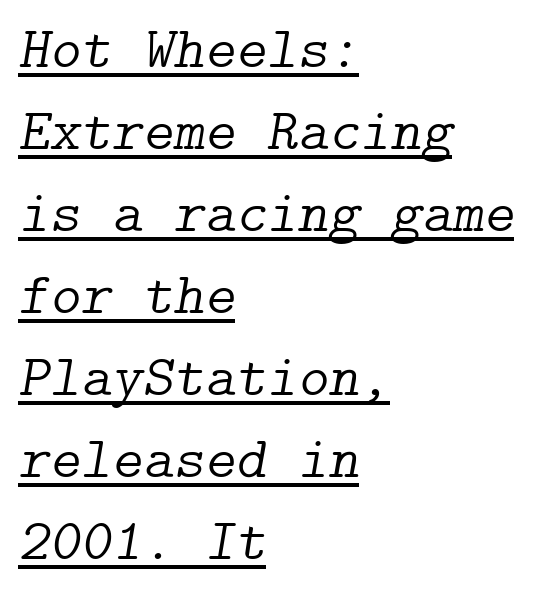
The image shows 59 px light serif type, italic (leaning right); set left-aligned, normal line spacing (1.39x), normal letter spacing, underlined; low stroke contrast and a medium x-height.
